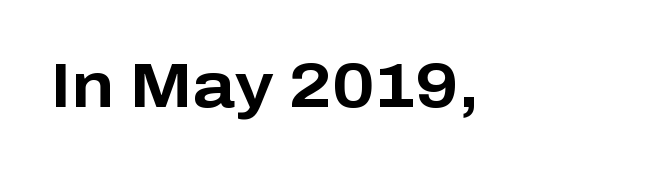
The image shows 63 px bold sans-serif type, upright; set normal letter spacing, not underlined; low stroke contrast and a medium x-height.
